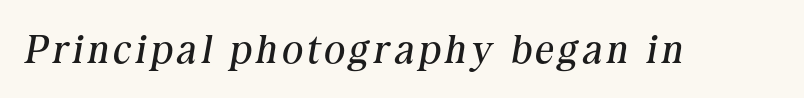
{"serif": "yes", "italic": "yes", "lean": "right", "slant_degrees": 10, "bold": "no", "weight": "regular", "width": "normal", "stroke_contrast": "medium", "x_height": "medium", "monospaced": "no", "underline": "no", "glyph_px": 40}
